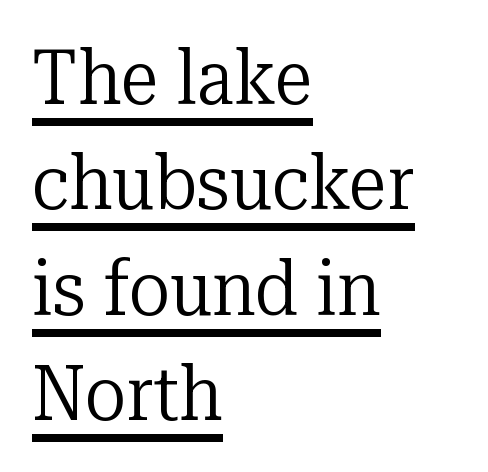
The image shows 77 px regular-weight serif type, upright; set left-aligned, normal line spacing (1.37x), normal letter spacing, underlined; low stroke contrast and a medium x-height.
